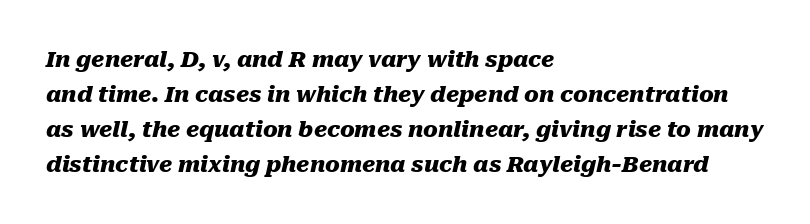
Q: Is the text bold? A: Yes.
Q: Is the text italic (slanted)? A: Yes, it leans right by about 10 degrees.
Q: Is the text underlined? A: No.
Q: How is the paragraph aligned? A: Left-aligned.
Q: Is the spacing between letters normal or unusually wide? A: Normal.
Q: Is the spacing between lines tight, normal or loose? A: Normal.
